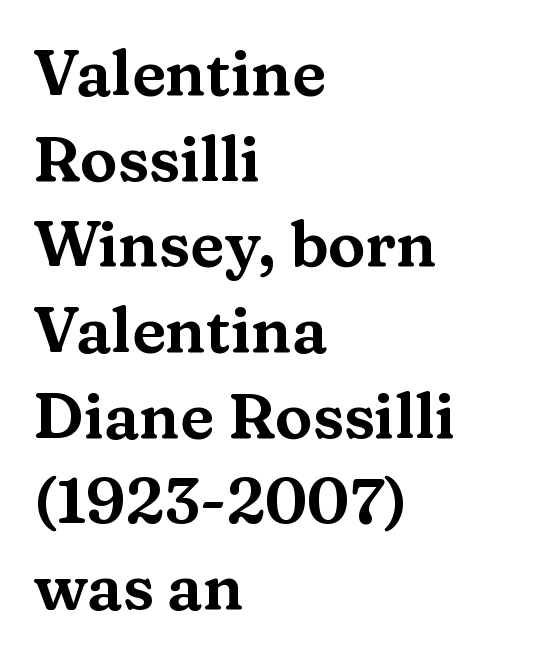
{"serif": "yes", "italic": "no", "width": "wide", "stroke_contrast": "medium", "x_height": "medium", "monospaced": "no", "underline": "no", "align": "left", "line_spacing": "normal", "line_spacing_ratio": 1.36, "letter_spacing": "normal", "letter_spacing_em": 0.0, "glyph_px": 63}
